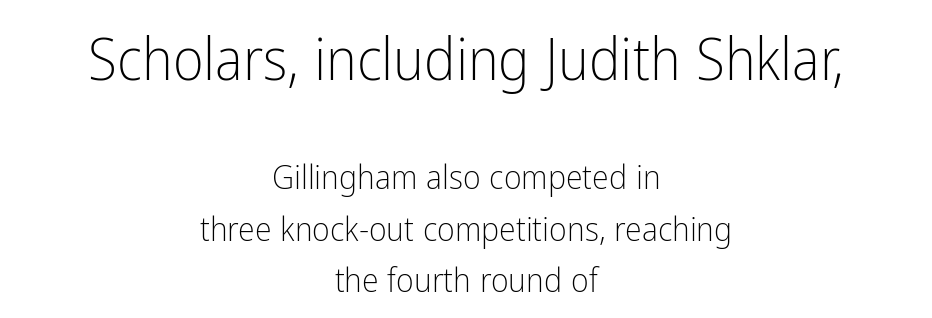
Q: Is the text bold? A: No.
Q: Is the text italic (slanted)? A: No, it is upright.
Q: Is the typeface a serif or a sans-serif typeface? A: Sans-serif.
Q: Is the text underlined? A: No.
Q: How is the paragraph aligned? A: Centered.
Q: Is the spacing between letters normal or unusually wide? A: Normal.
Q: Is the spacing between lines tight, normal or loose? A: Normal.
Q: Which block of text is set in a larger size, the first (top) or the second (bottom)? A: The first (top) one.
Q: Width (condensed, normal, or wide)? A: Condensed.
Q: Stroke contrast? A: Low.
Q: x-height? A: Medium.
Q: Monospaced? A: No.
